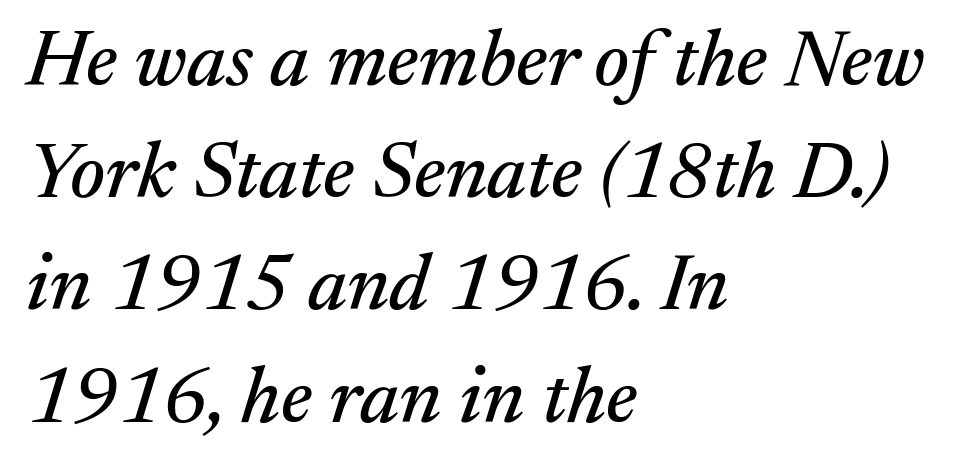
The image shows 79 px serif type, italic (leaning right); set left-aligned, normal line spacing (1.42x), normal letter spacing, not underlined; medium stroke contrast and a medium x-height.
